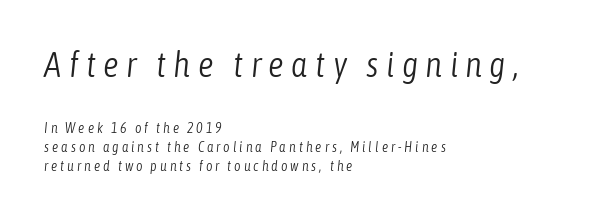
{"italic": "yes", "lean": "right", "slant_degrees": 6, "bold": "no", "weight": "light", "width": "condensed", "stroke_contrast": "low", "x_height": "medium", "monospaced": "no", "underline": "no", "align": "left", "line_spacing": "normal", "line_spacing_ratio": 1.35, "letter_spacing": "wide", "letter_spacing_em": 0.21, "larger_block": "first", "size_ratio": 2.5, "glyph_px": 35}
